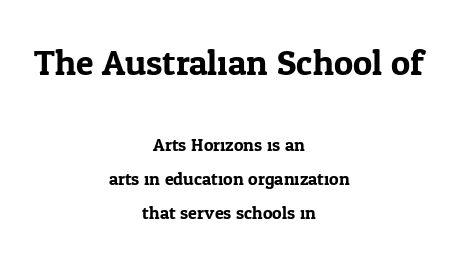
The letters in the upper block stand taller than those in the block below. This sample has the flowing, uneven cadence of proportional lettering. Notice how the passage keeps no hard edge, just a central spine. The glyphs are unaccompanied by any horizontal stroke below them. Leading: increased. Tracking value appears to be zero — textbook default spacing.
